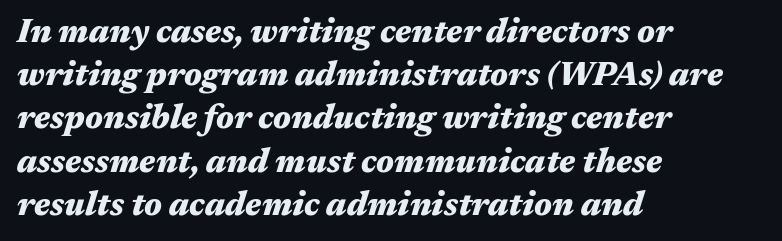
The image shows 33 px heavy, wide type, italic (leaning right); set left-aligned, normal line spacing (1.31x), normal letter spacing, not underlined; medium stroke contrast and a medium x-height.
